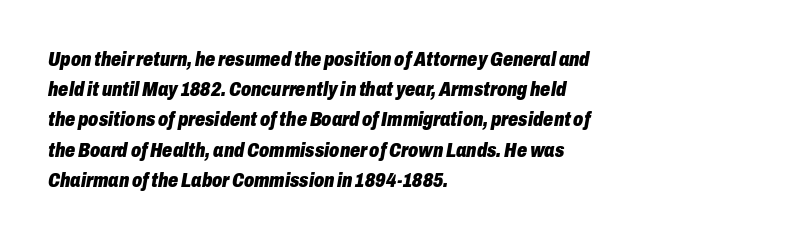
Q: Is the text bold? A: Yes.
Q: Is the text italic (slanted)? A: Yes, it leans right by about 10 degrees.
Q: Is the text underlined? A: No.
Q: How is the paragraph aligned? A: Left-aligned.
Q: Is the spacing between letters normal or unusually wide? A: Normal.
Q: Is the spacing between lines tight, normal or loose? A: Normal.
